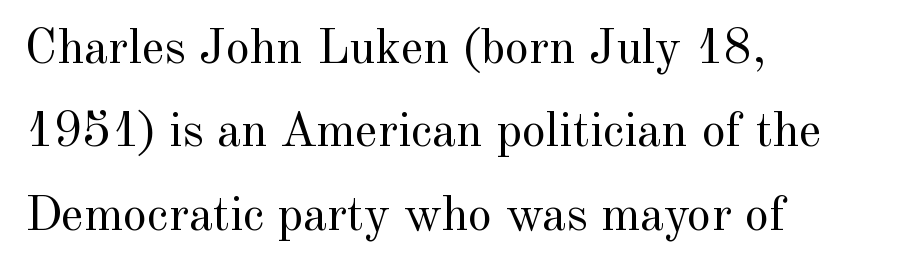
The image shows 49 px regular-weight serif type, upright; set left-aligned, normal line spacing (1.7x), normal letter spacing, not underlined; a small x-height.
